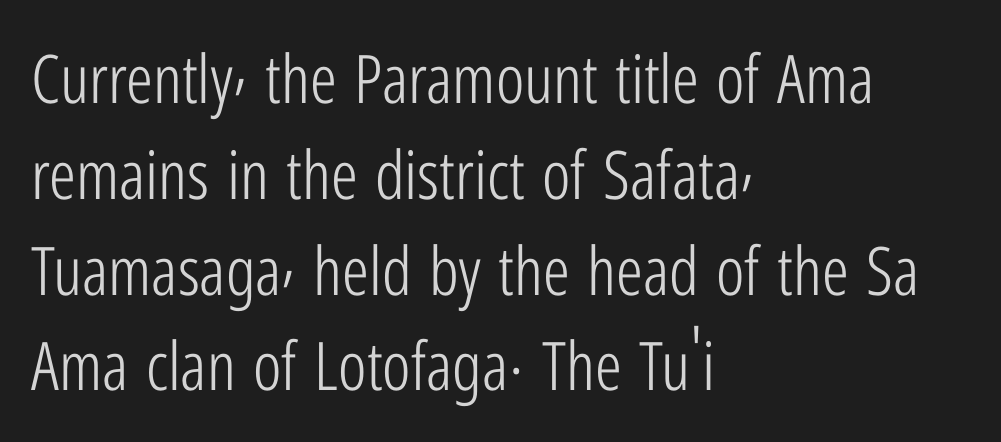
The image shows 67 px light, condensed sans-serif type, upright; set left-aligned, normal line spacing (1.43x), normal letter spacing, not underlined; low stroke contrast and a medium x-height.
